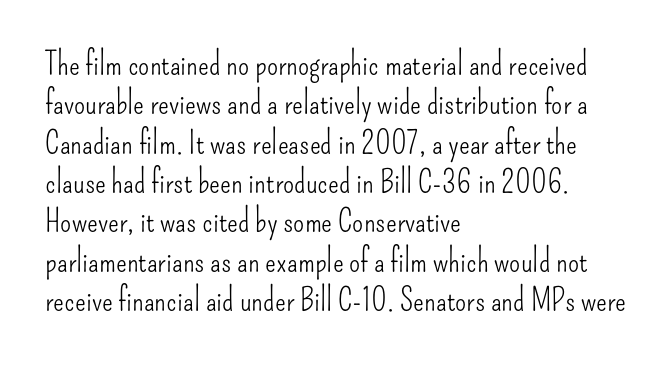
The image shows 32 px light, condensed sans-serif type, upright; set left-aligned, line spacing 1.23x, normal letter spacing, not underlined; low stroke contrast and a small x-height.
